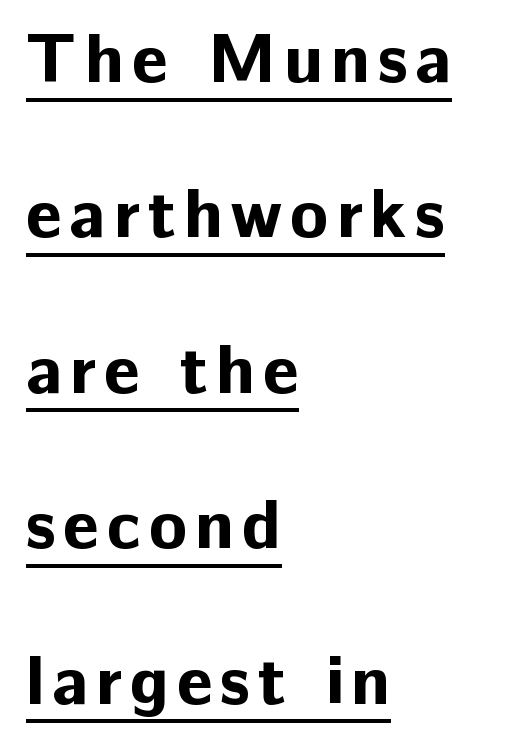
{"serif": "no", "italic": "no", "bold": "yes", "weight": "bold", "width": "normal", "stroke_contrast": "low", "x_height": "medium", "monospaced": "no", "underline": "yes", "align": "left", "line_spacing": "loose", "line_spacing_ratio": 2.22, "glyph_px": 70}
